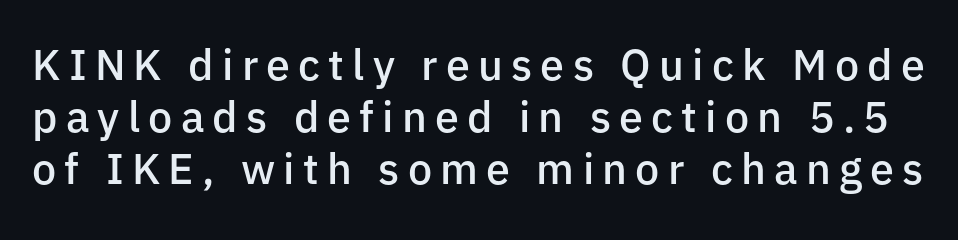
The image shows 43 px semibold sans-serif type, upright; set line spacing 1.21x, not underlined; low stroke contrast and a medium x-height.
